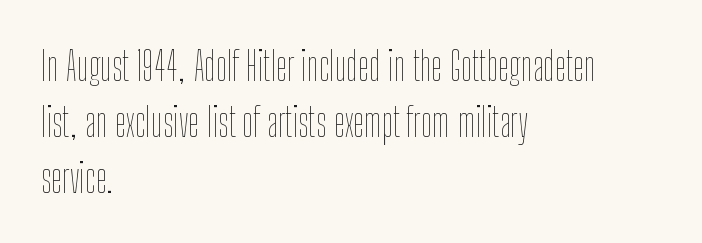
The image shows 40 px thin, condensed type, upright; set left-aligned, normal line spacing (1.4x), normal letter spacing, not underlined; low stroke contrast and a medium x-height.
